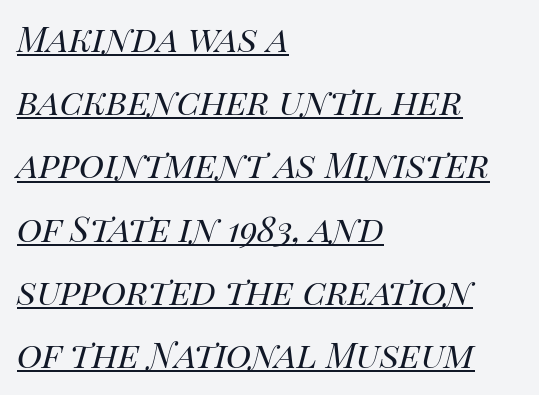
{"italic": "yes", "lean": "right", "slant_degrees": 14, "bold": "no", "weight": "regular", "width": "normal", "stroke_contrast": "high", "x_height": "large", "monospaced": "no", "underline": "yes", "align": "left", "line_spacing": "normal", "line_spacing_ratio": 1.47, "letter_spacing": "normal", "letter_spacing_em": 0.0, "glyph_px": 43}
